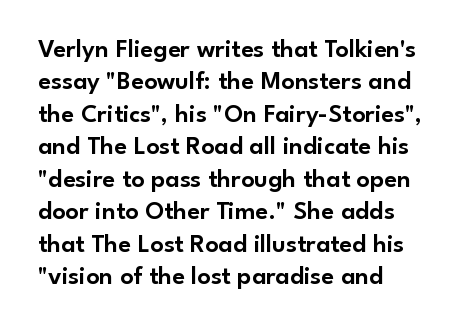
The image shows 26 px text type, upright; set left-aligned, normal line spacing (1.25x), normal letter spacing, not underlined.
